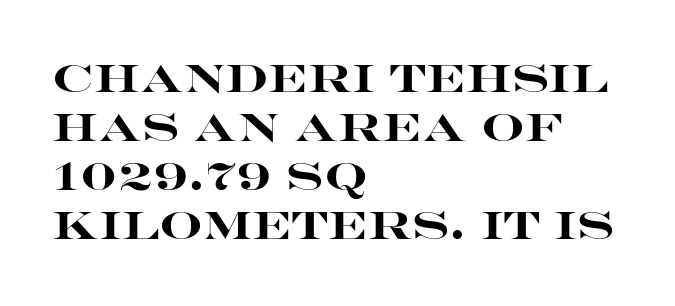
Caption: standard tracking, unaltered. The specimen reads as upright at a glance. Whoever set this chose a conventional vertical rhythm. The passage shown is typed in a proportional face where columns would drift. Words float on clear page, feet unadorned.
